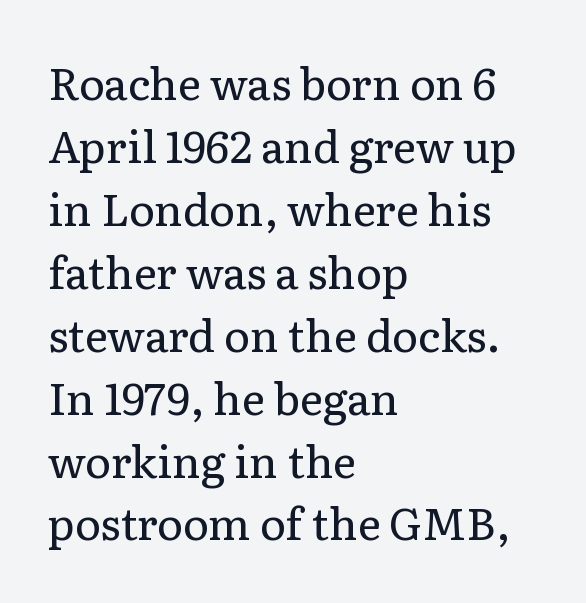
The image shows 44 px regular-weight serif type, upright; set left-aligned, normal line spacing (1.43x), normal letter spacing, not underlined; low stroke contrast and a medium x-height.
